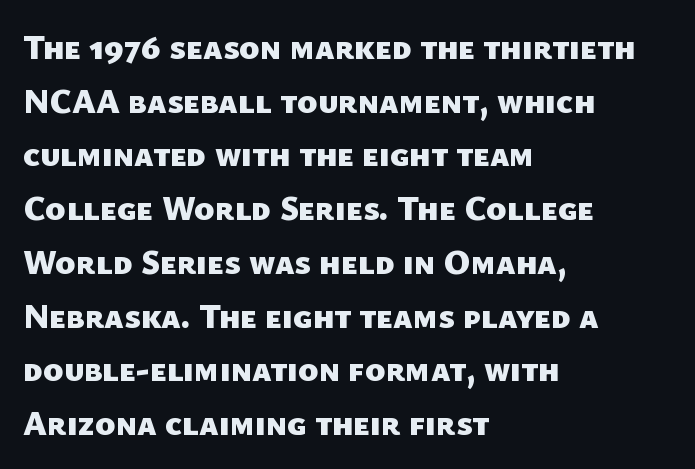
Does the weight exceed regular? Yes, all the way to bold. Each word holds together tightly as a unit, with standard inter-letter gaps. Nothing sits at the stroke ends, so this counts as sans-serif. In CSS terms this would be text-align: left. The passage shown is not underscored anywhere.
